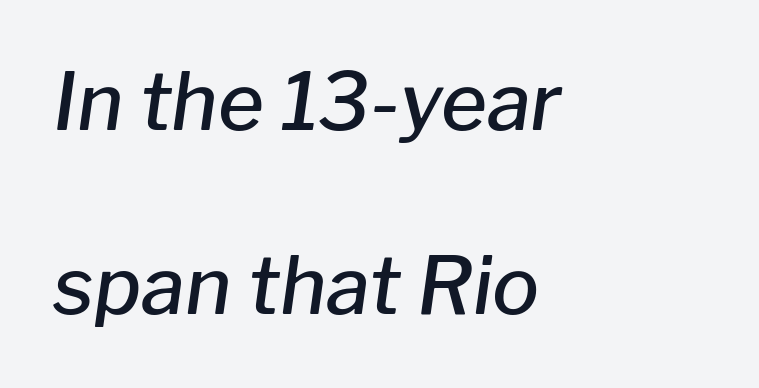
Q: Is the text bold? A: Semi-bold.
Q: Is the text italic (slanted)? A: Yes, it leans right by about 8 degrees.
Q: Is the text underlined? A: No.
Q: How is the paragraph aligned? A: Left-aligned.
Q: Is the spacing between letters normal or unusually wide? A: Normal.
Q: Is the spacing between lines tight, normal or loose? A: Loose.
Q: Width (condensed, normal, or wide)? A: Normal.
Q: Stroke contrast? A: Low.
Q: x-height? A: Medium.
Q: Monospaced? A: No.
